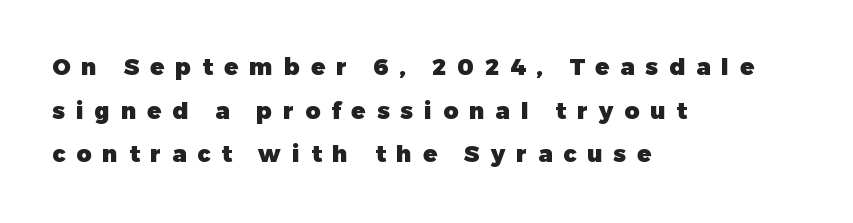
The image shows 23 px bold type, upright; set left-aligned, loose line spacing (1.9x), unusually wide letter spacing (+0.48 em), not underlined.
